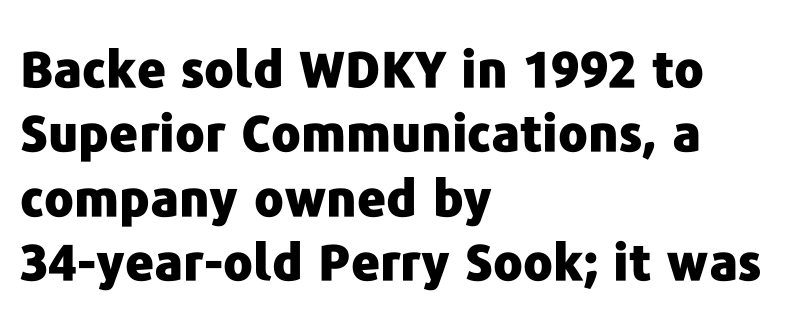
The line texture is even and compact thanks to regular tracking. Has an underline been added? It has not. Vertically, the passage feels balanced, rows spaced as you'd expect. These lines were composed using upright roman letters. Is this a fixed-width face? No — the glyphs have proportional, varying widths. The letters carry no serifs — their stems end cleanly without finishing strokes.
